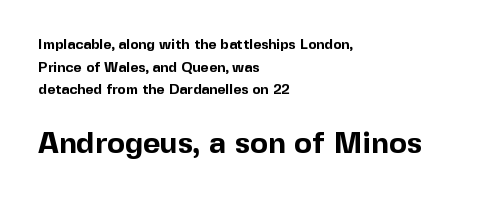
The image shows 30 px bold sans-serif type, upright; set left-aligned, normal line spacing (1.62x), normal letter spacing, not underlined; the second (bottom) block is 2.14x larger; a medium x-height.
